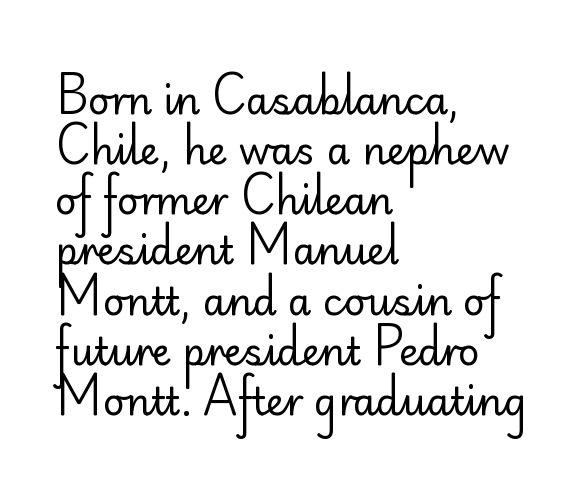
The paragraph has a hard left edge and a soft right edge. The space beneath each line is pristine and unruled. Tracking value appears to be zero — textbook default spacing. A typesetter would call this proportional, since set widths differ per character. Stroke terminals: plain, sans-serif. Horizontal bands of white between lines are of average thickness.
